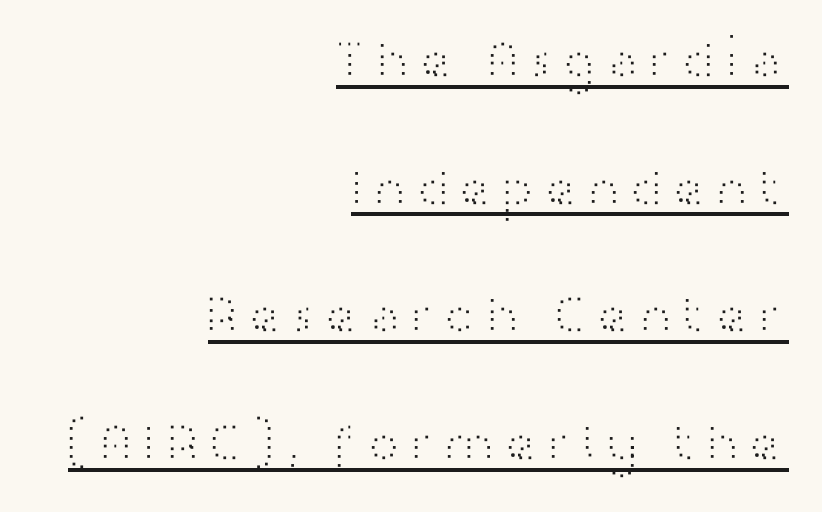
The typesetter has applied underlining to the passage shown. Is this a fixed-width face? No — the glyphs have proportional, varying widths. The letters stand straight up with perfectly vertical stems. Counters stay open thanks to moderate or lighter strokes. This rendering employs a face without finishing strokes, i.e., a sans-serif.
